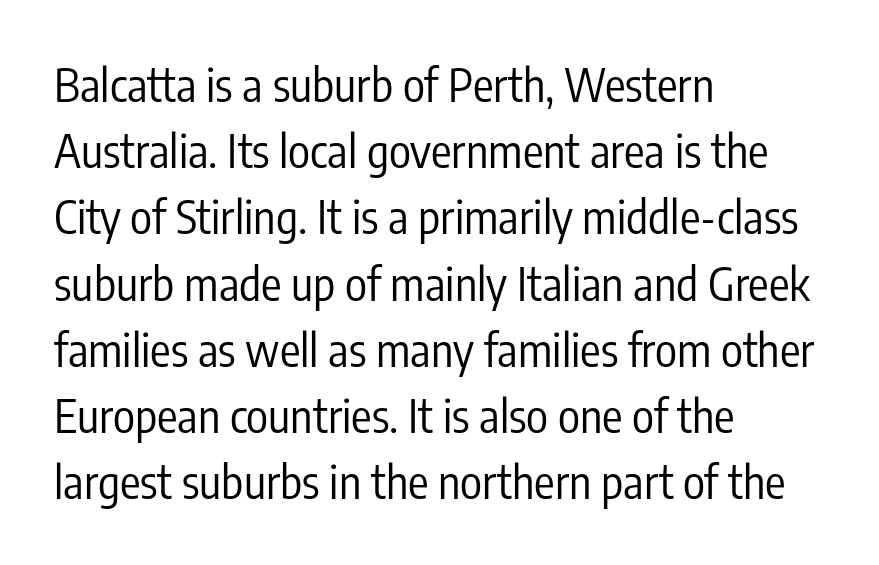
The image shows 46 px regular-weight, condensed sans-serif type, upright; set left-aligned, normal line spacing (1.44x), normal letter spacing, not underlined; low stroke contrast and a medium x-height.
